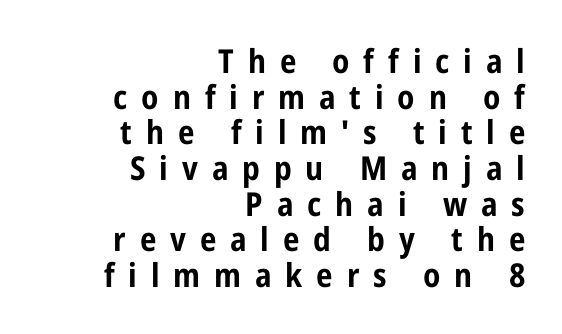
Q: Is the text bold? A: Yes.
Q: Is the text italic (slanted)? A: No, it is upright.
Q: Is the typeface a serif or a sans-serif typeface? A: Sans-serif.
Q: Is the text underlined? A: No.
Q: How is the paragraph aligned? A: Right-aligned.
Q: Is the spacing between letters normal or unusually wide? A: Unusually wide.
Q: Is the spacing between lines tight, normal or loose? A: Tight.
Q: Width (condensed, normal, or wide)? A: Condensed.
Q: Stroke contrast? A: Low.
Q: x-height? A: Medium.
Q: Monospaced? A: No.
